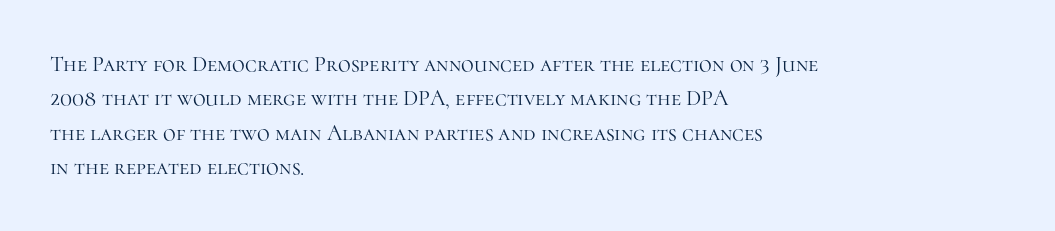
The image shows 22 px text type, upright; set left-aligned, normal line spacing (1.56x), normal letter spacing, not underlined.
